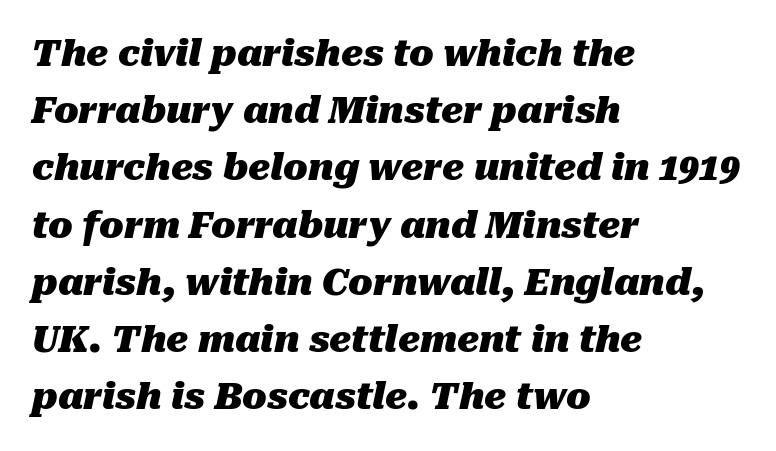
Q: Is the text bold? A: Yes.
Q: Is the text italic (slanted)? A: Yes, it leans right by about 10 degrees.
Q: Is the text underlined? A: No.
Q: How is the paragraph aligned? A: Left-aligned.
Q: Is the spacing between letters normal or unusually wide? A: Normal.
Q: Is the spacing between lines tight, normal or loose? A: Normal.
Q: Width (condensed, normal, or wide)? A: Normal.
Q: Stroke contrast? A: Medium.
Q: x-height? A: Medium.
Q: Monospaced? A: No.
